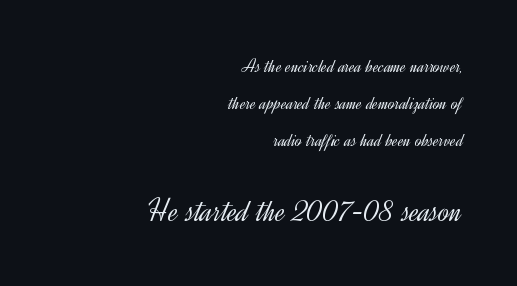
The image shows 33 px light sans-serif type; set right-aligned, loose line spacing (1.94x), normal letter spacing, not underlined; the second (bottom) block is 1.74x larger; a small x-height.
